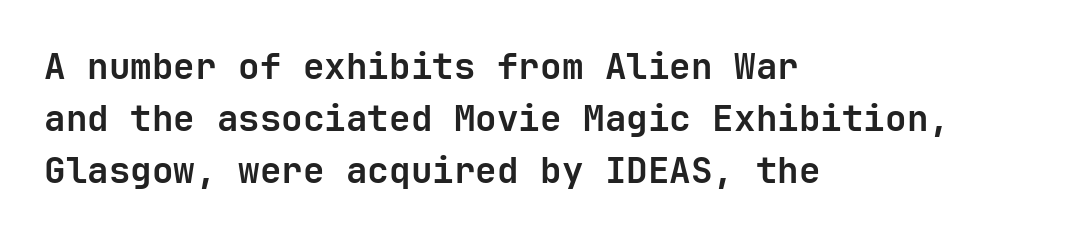
You can tell from the bare stems that sans-serif type was used. Its strokes are broad and dark, the hallmark of bold type. Letter spacing: default. The space between consecutive lines is moderate.
